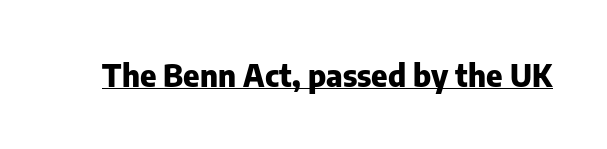
Posture: vertical. Pretty heavy lettering here — definitely bold. Looks like regular typesetting: each glyph gets only the width it needs. The rendering shows plain stroke endings on the letterforms — a sans-serif design. Students, note that the glyphs here touch the page at normal intervals.
